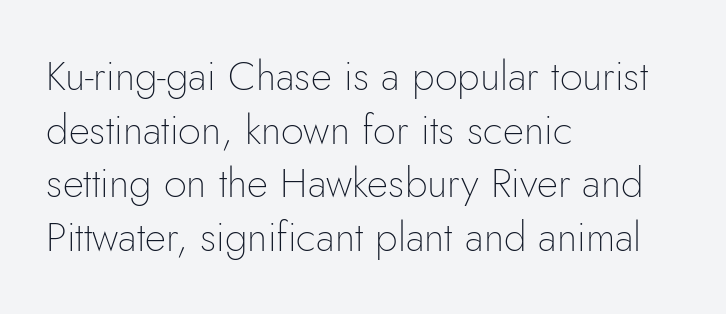
{"serif": "no", "italic": "no", "bold": "no", "weight": "thin", "width": "normal", "stroke_contrast": "low", "x_height": "small", "monospaced": "no", "underline": "no", "align": "left", "line_spacing": "normal", "line_spacing_ratio": 1.31, "letter_spacing": "normal", "letter_spacing_em": 0.0, "glyph_px": 41}
